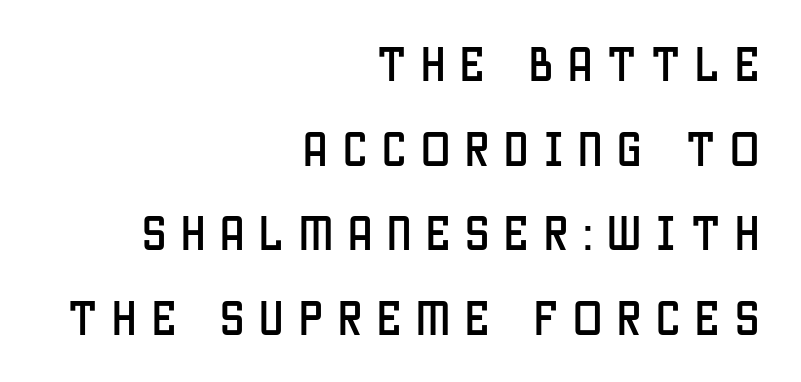
The image shows 39 px condensed sans-serif type, upright; set right-aligned, loose line spacing (2.17x), unusually wide letter spacing (+0.38 em), not underlined; low stroke contrast and a large x-height.
